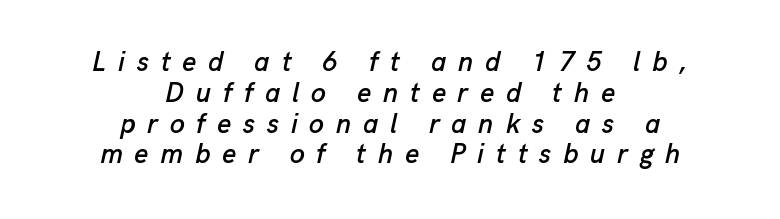
There is plenty of visible air inserted between adjacent glyphs. The lines are quadded center. Is there much room between lines? No — they nearly touch. Each row of text sits above clean, open space. The specimen reads as italic at a glance.
